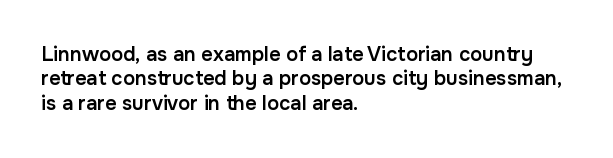
{"italic": "no", "bold": "semi", "underline": "no", "align": "left", "line_spacing_ratio": 1.22, "letter_spacing": "normal", "letter_spacing_em": 0.0, "glyph_px": 20}
